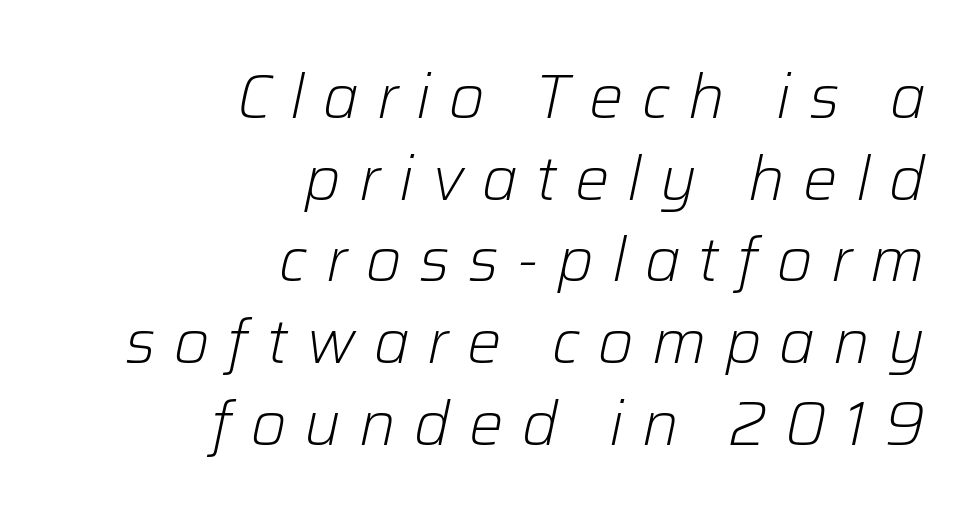
{"italic": "yes", "lean": "right", "slant_degrees": 12, "bold": "no", "weight": "light", "width": "normal", "stroke_contrast": "low", "x_height": "medium", "monospaced": "no", "underline": "no", "align": "right", "line_spacing": "normal", "line_spacing_ratio": 1.34, "letter_spacing": "wide", "letter_spacing_em": 0.3, "glyph_px": 61}
